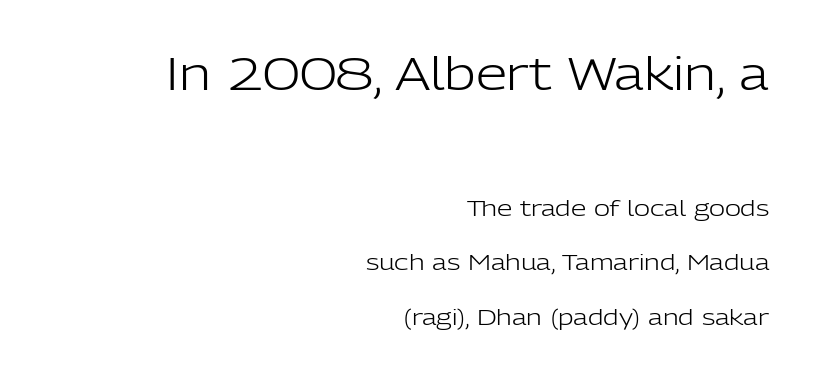
Type style note: lacks serifs. These glyphs show unthickened strokes, regular width or finer. The space between consecutive lines is lavish. Standard letterfit; no display-style spreading of the glyphs. Layout note: lines flush right. Proportional: the letters do not fall into vertical columns.
